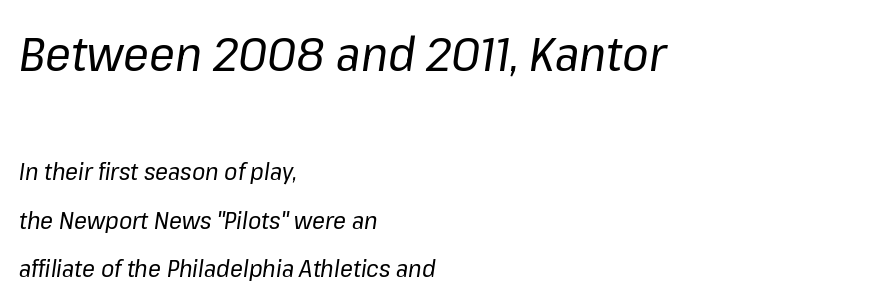
The image shows 48 px regular-weight type, italic (leaning right); set left-aligned, loose line spacing (2.02x), normal letter spacing, not underlined; the first (top) block is 2.0x larger; low stroke contrast and a medium x-height.
